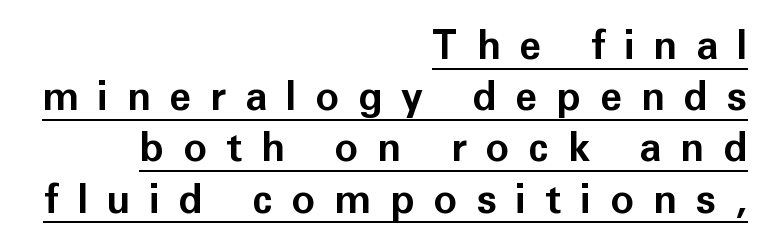
The image shows 40 px bold sans-serif type, upright; set right-aligned, normal line spacing (1.28x), unusually wide letter spacing (+0.47 em), underlined; low stroke contrast and a medium x-height.
